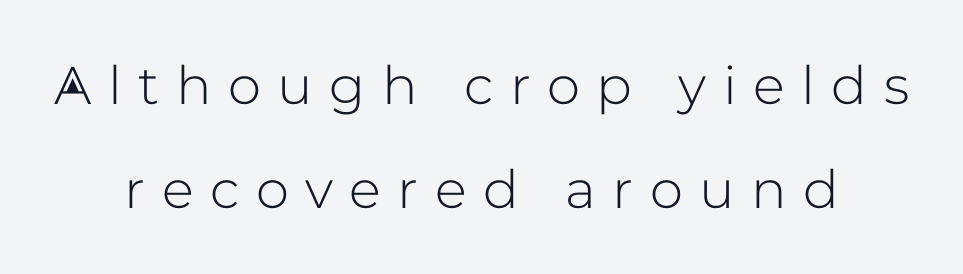
The image shows 53 px sans-serif type, upright; set centered, loose line spacing (1.96x), unusually wide letter spacing (+0.31 em), not underlined; low stroke contrast and a medium x-height.
